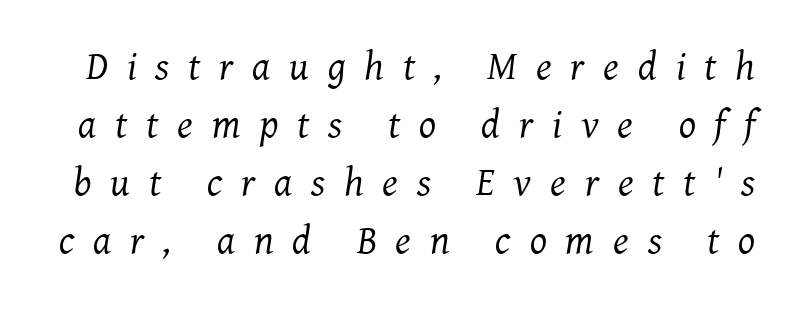
Q: Is the text bold? A: No.
Q: Is the text italic (slanted)? A: Yes, it leans right by about 7 degrees.
Q: Is the typeface a serif or a sans-serif typeface? A: Serif.
Q: Is the text underlined? A: No.
Q: Is the spacing between letters normal or unusually wide? A: Unusually wide.
Q: Is the spacing between lines tight, normal or loose? A: Normal.
Q: Width (condensed, normal, or wide)? A: Normal.
Q: Stroke contrast? A: Medium.
Q: x-height? A: Medium.
Q: Monospaced? A: No.
